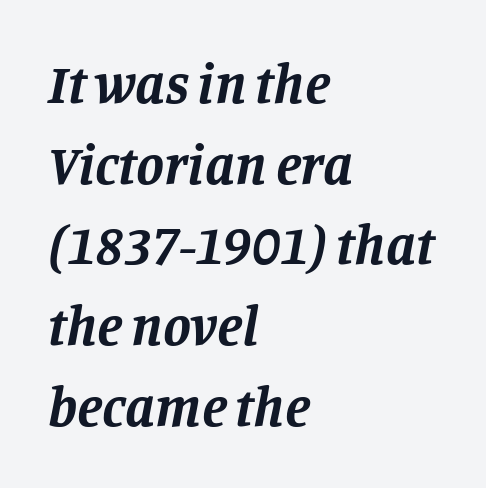
Q: Is the text bold? A: Yes.
Q: Is the text italic (slanted)? A: Yes, it leans right by about 11 degrees.
Q: Is the typeface a serif or a sans-serif typeface? A: Serif.
Q: Is the text underlined? A: No.
Q: How is the paragraph aligned? A: Left-aligned.
Q: Is the spacing between letters normal or unusually wide? A: Normal.
Q: Is the spacing between lines tight, normal or loose? A: Normal.
Q: Width (condensed, normal, or wide)? A: Normal.
Q: Stroke contrast? A: Low.
Q: x-height? A: Large.
Q: Monospaced? A: No.
